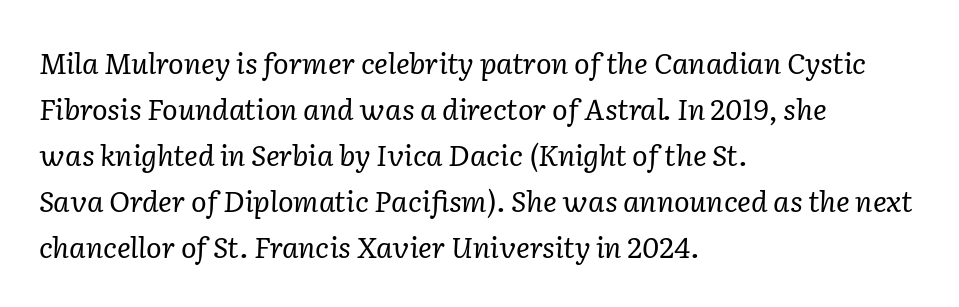
The image shows 29 px regular-weight serif type, italic (leaning right); set left-aligned, normal line spacing (1.59x), normal letter spacing, not underlined; low stroke contrast and a medium x-height.
